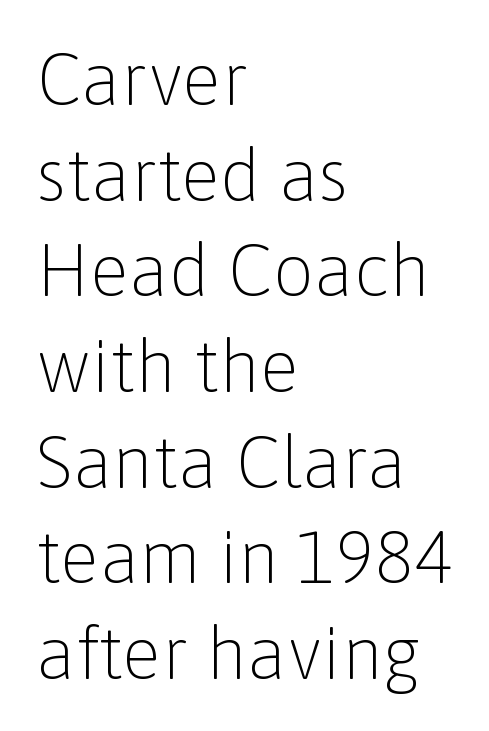
This sample keeps an unexceptional amount of space between lines. Note: no serifs on the glyphs. Compared with a centered layout, this one pins lines to the left instead. The face used here is proportionally spaced, like ordinary book or web type. There is no visible air inserted between adjacent glyphs. Descender tails drop into unmarked territory.
